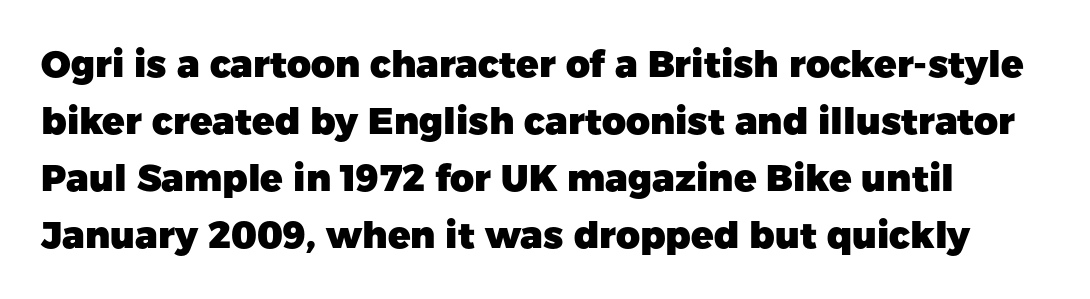
Q: Is the text bold? A: Yes.
Q: Is the text italic (slanted)? A: No, it is upright.
Q: Is the typeface a serif or a sans-serif typeface? A: Sans-serif.
Q: Is the text underlined? A: No.
Q: Is the spacing between letters normal or unusually wide? A: Normal.
Q: Is the spacing between lines tight, normal or loose? A: Normal.
Q: Width (condensed, normal, or wide)? A: Normal.
Q: Stroke contrast? A: Low.
Q: x-height? A: Medium.
Q: Monospaced? A: No.
